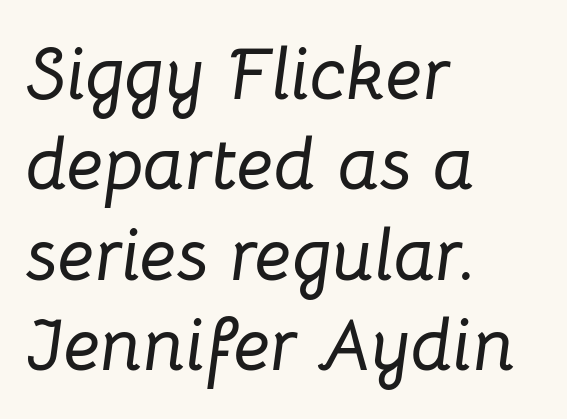
Q: Is the text italic (slanted)? A: Yes, it leans right by about 8 degrees.
Q: Is the text underlined? A: No.
Q: How is the paragraph aligned? A: Left-aligned.
Q: Is the spacing between letters normal or unusually wide? A: Normal.
Q: Width (condensed, normal, or wide)? A: Normal.
Q: Stroke contrast? A: Low.
Q: x-height? A: Medium.
Q: Monospaced? A: No.
